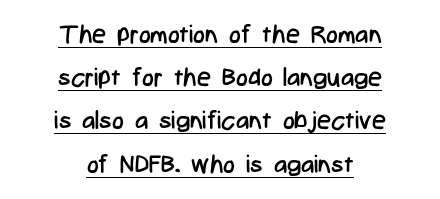
Q: Is the text bold? A: No.
Q: Is the text italic (slanted)? A: No, it is upright.
Q: Is the text underlined? A: Yes.
Q: How is the paragraph aligned? A: Centered.
Q: Is the spacing between letters normal or unusually wide? A: Normal.
